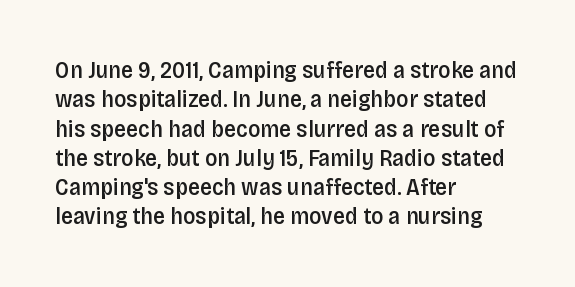
Q: Is the text bold? A: Semi-bold.
Q: Is the text italic (slanted)? A: No, it is upright.
Q: Is the text underlined? A: No.
Q: How is the paragraph aligned? A: Left-aligned.
Q: Is the spacing between letters normal or unusually wide? A: Normal.
